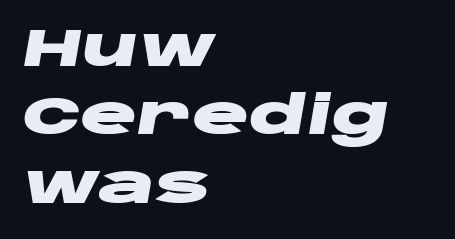
The image shows 53 px heavy, wide type, italic (leaning right); set left-aligned, normal line spacing (1.29x), normal letter spacing, not underlined; low stroke contrast and a large x-height.
